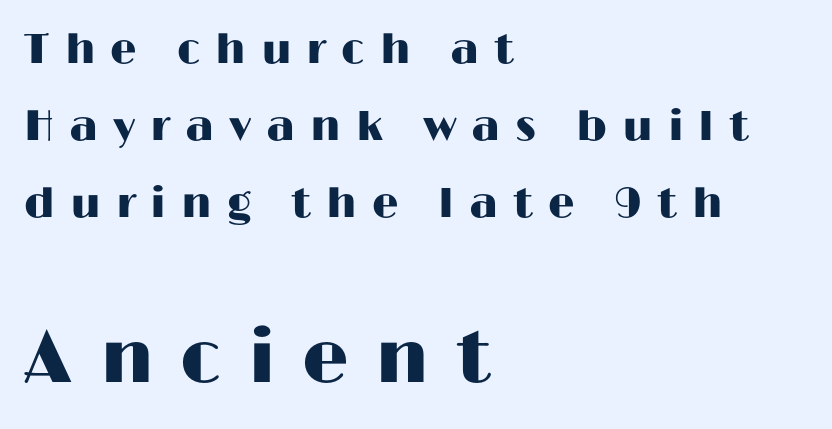
Q: Is the text italic (slanted)? A: No, it is upright.
Q: Is the typeface a serif or a sans-serif typeface? A: Sans-serif.
Q: Is the text underlined? A: No.
Q: How is the paragraph aligned? A: Left-aligned.
Q: Is the spacing between letters normal or unusually wide? A: Unusually wide.
Q: Which block of text is set in a larger size, the first (top) or the second (bottom)? A: The second (bottom) one.
Q: Width (condensed, normal, or wide)? A: Wide.
Q: Stroke contrast? A: High.
Q: x-height? A: Medium.
Q: Monospaced? A: No.
